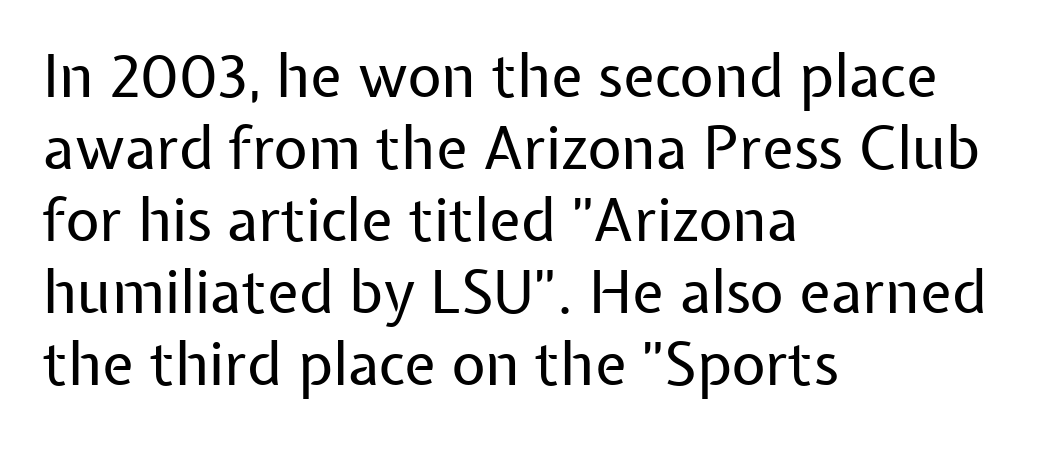
Nobody touched the tracking dial on this one. No extra ink here — the face is not bold. Does the type have serifs? No, each stem ends abruptly. Is there any slant? The stems are plumb.
